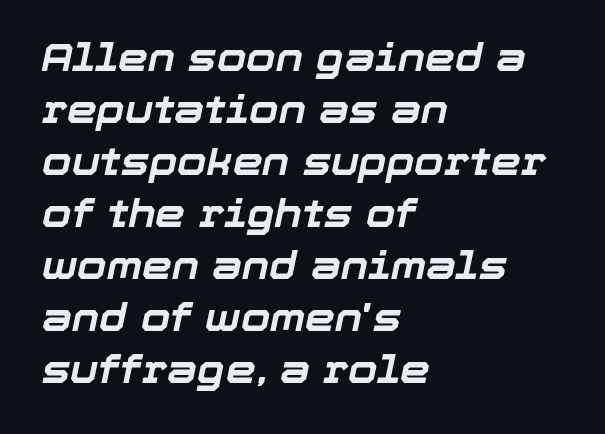
Observe the lean: these are italic letterforms. Note the varied advance widths — an 'i' is clearly narrower than an 'm'. Bare-footed words on every line. Regular leading.
